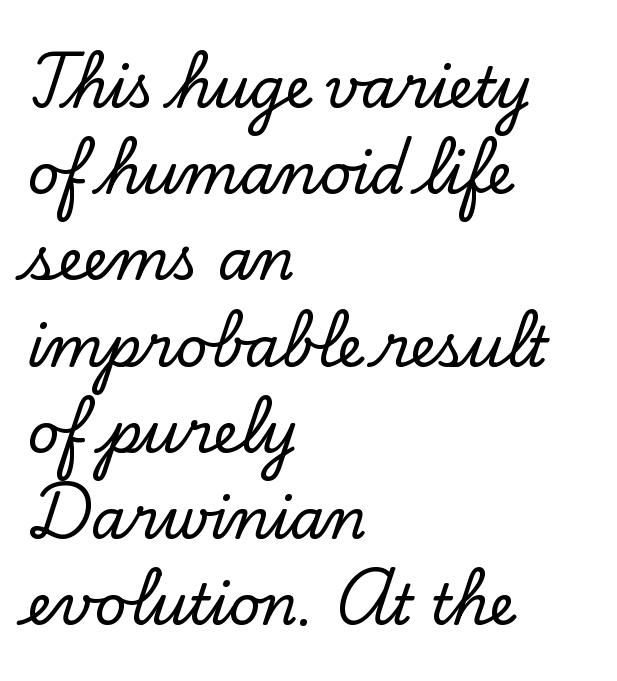
The image shows 56 px serif type; set left-aligned, normal line spacing (1.54x), normal letter spacing, not underlined; low stroke contrast and a small x-height.
